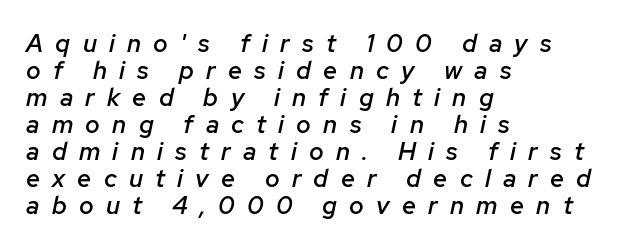
Q: Is the text bold? A: Semi-bold.
Q: Is the text italic (slanted)? A: Yes, it leans right by about 12 degrees.
Q: Is the text underlined? A: No.
Q: How is the paragraph aligned? A: Left-aligned.
Q: Is the spacing between letters normal or unusually wide? A: Unusually wide.
Q: Is the spacing between lines tight, normal or loose? A: Tight.
